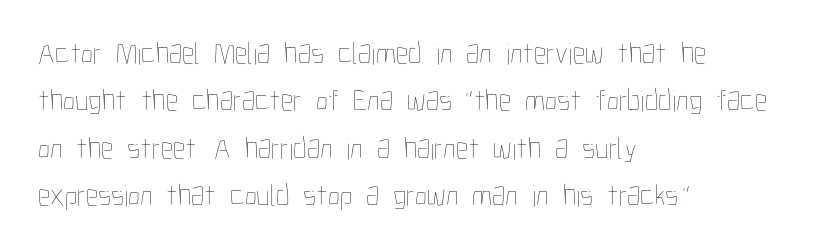
{"italic": "no", "bold": "no", "weight": "thin", "width": "condensed", "stroke_contrast": "low", "x_height": "medium", "monospaced": "no", "underline": "no", "align": "left", "line_spacing": "normal", "line_spacing_ratio": 1.53, "letter_spacing": "normal", "letter_spacing_em": 0.0, "glyph_px": 31}
